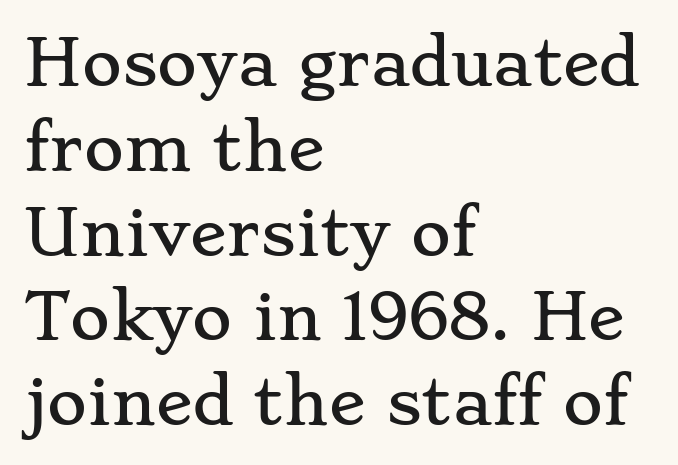
The image shows 61 px wide serif type, upright; set left-aligned, normal line spacing (1.39x), normal letter spacing, not underlined; low stroke contrast and a small x-height.
